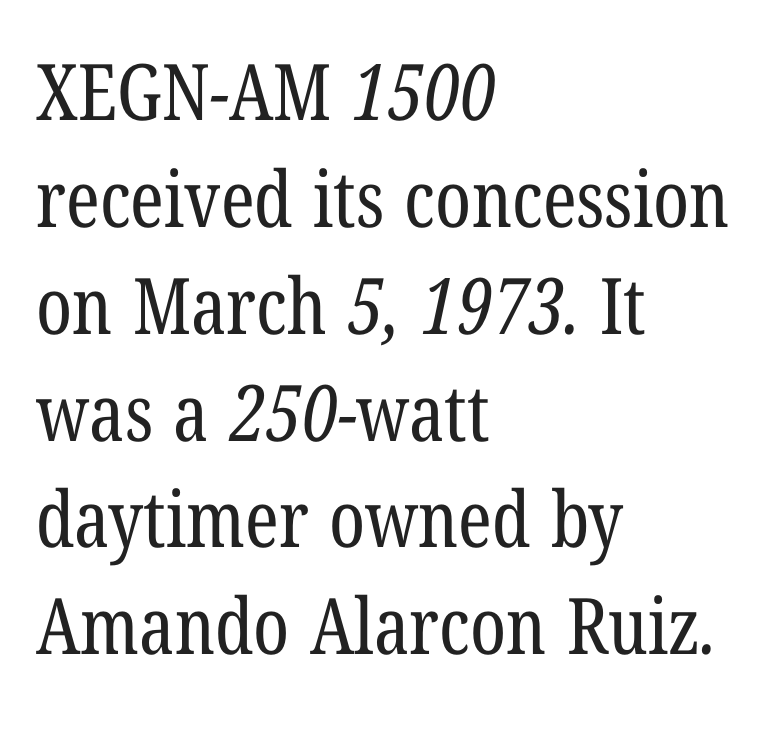
The image shows 78 px regular-weight, condensed serif type; set left-aligned, normal line spacing (1.37x), normal letter spacing, not underlined; low stroke contrast and a medium x-height.
